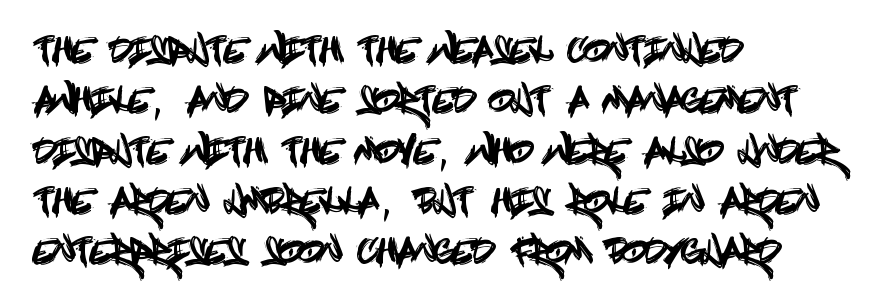
The image shows 34 px condensed sans-serif type; set left-aligned, normal line spacing (1.48x), normal letter spacing, not underlined; a large x-height.
